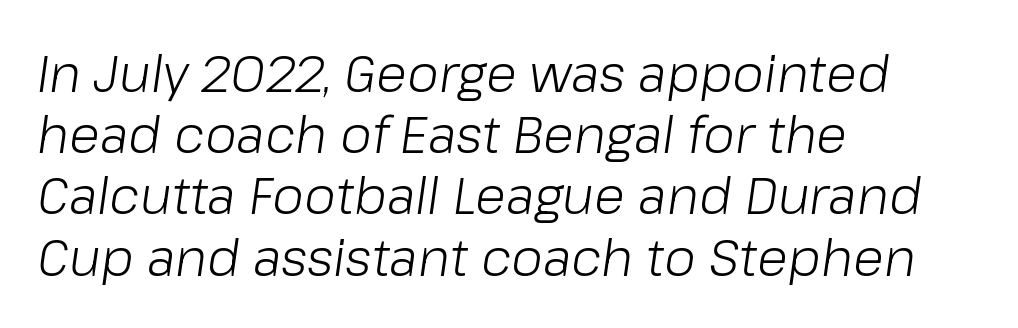
The image shows 51 px light type, italic (leaning right); set left-aligned, line spacing 1.2x, normal letter spacing, not underlined; low stroke contrast and a medium x-height.
